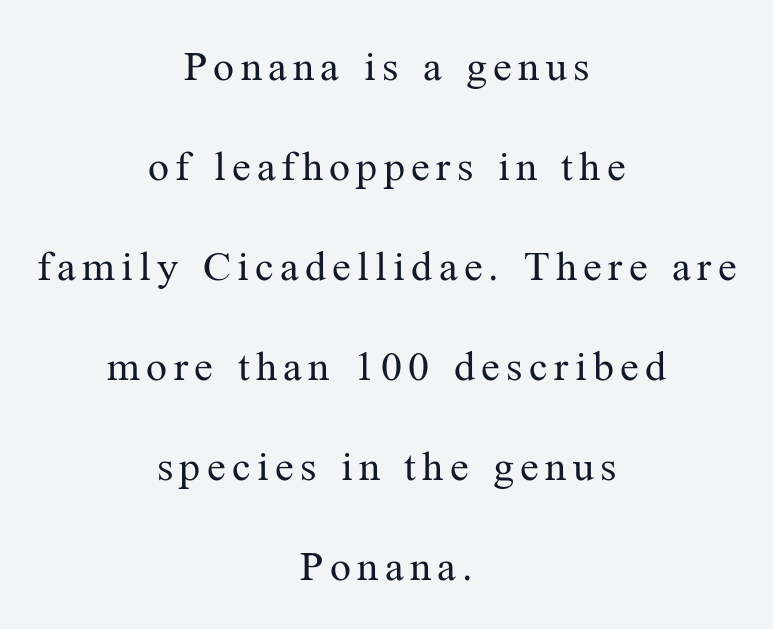
Q: Is the text bold? A: No.
Q: Is the text italic (slanted)? A: No, it is upright.
Q: Is the typeface a serif or a sans-serif typeface? A: Serif.
Q: Is the text underlined? A: No.
Q: How is the paragraph aligned? A: Centered.
Q: Is the spacing between lines tight, normal or loose? A: Loose.
Q: Width (condensed, normal, or wide)? A: Normal.
Q: Stroke contrast? A: Medium.
Q: x-height? A: Medium.
Q: Monospaced? A: No.
